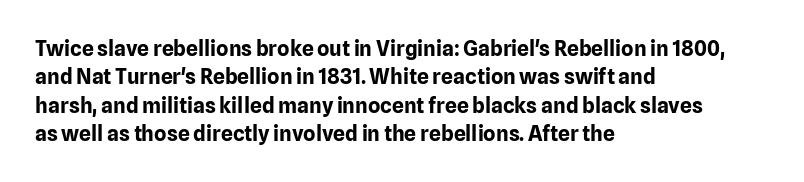
The image shows 21 px bold type, upright; set left-aligned, normal line spacing (1.35x), normal letter spacing, not underlined.
